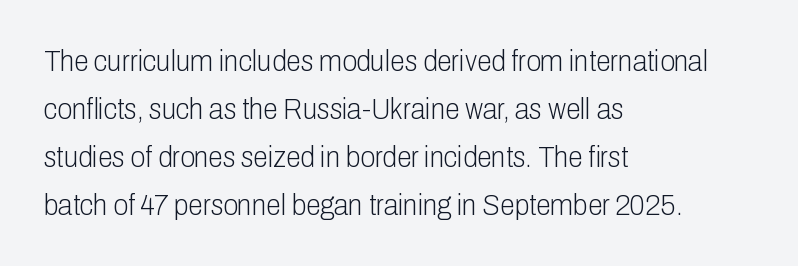
The rendering uses natural spacing where letterforms have individual widths. This reads as an unemphasized weight, regular at the heaviest. This sample is left-justified, so line endings fall wherever the words run out. Tracking value appears to be zero — textbook default spacing. Each new line begins a customary step beneath the previous one. Do the letters lean? They stand straight.
